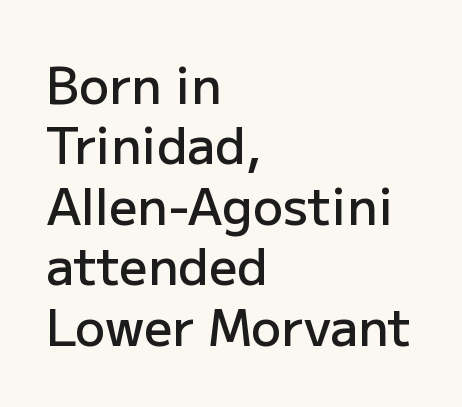
The image shows 50 px semibold sans-serif type, upright; set left-aligned, line spacing 1.21x, normal letter spacing, not underlined; low stroke contrast and a medium x-height.
